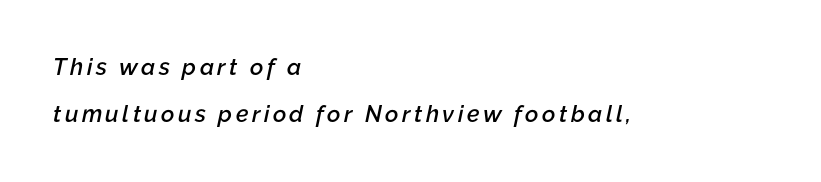
{"italic": "yes", "lean": "right", "slant_degrees": 12, "bold": "semi", "underline": "no", "align": "left", "line_spacing": "loose", "line_spacing_ratio": 2.06, "glyph_px": 23}
